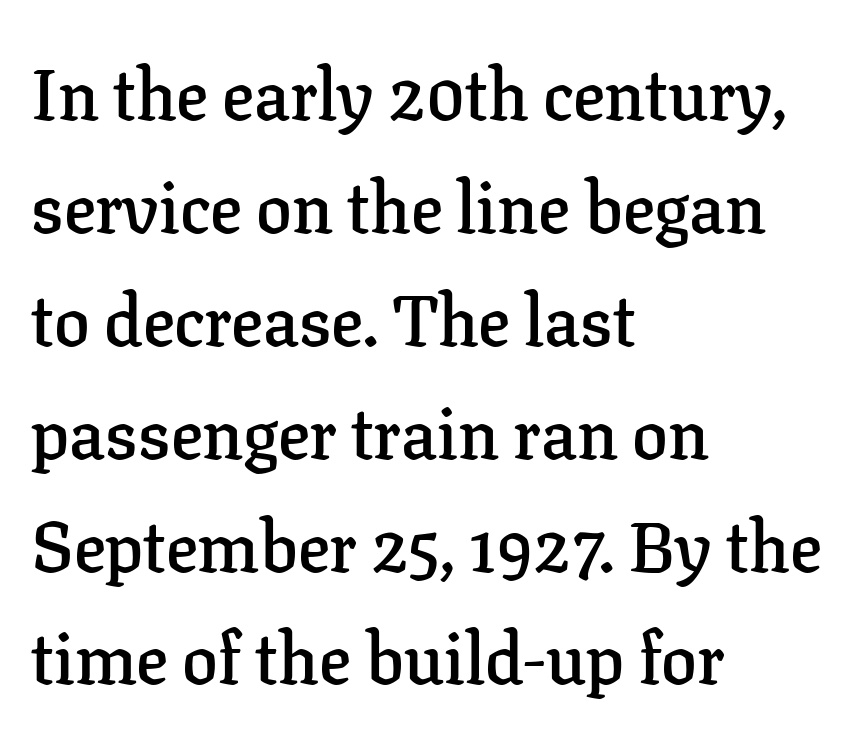
The image shows 71 px semibold serif type, upright; set left-aligned, normal line spacing (1.59x), normal letter spacing, not underlined; low stroke contrast and a medium x-height.
